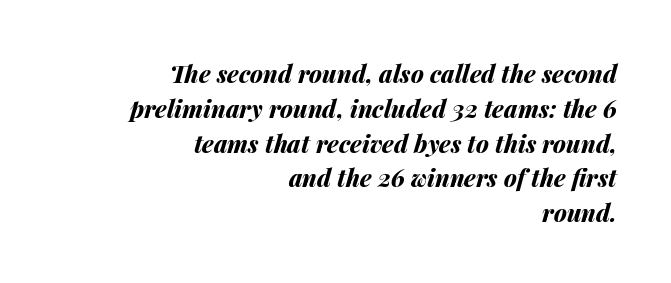
Q: Is the text bold? A: Yes.
Q: Is the text italic (slanted)? A: Yes, it leans right by about 14 degrees.
Q: Is the text underlined? A: No.
Q: How is the paragraph aligned? A: Right-aligned.
Q: Is the spacing between letters normal or unusually wide? A: Normal.
Q: Is the spacing between lines tight, normal or loose? A: Normal.
